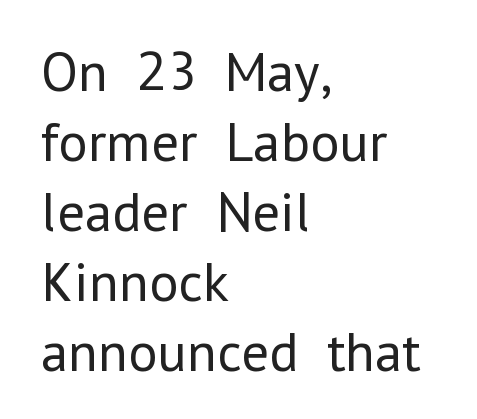
Q: Is the text bold? A: No.
Q: Is the text italic (slanted)? A: No, it is upright.
Q: Is the typeface a serif or a sans-serif typeface? A: Sans-serif.
Q: Is the text underlined? A: No.
Q: How is the paragraph aligned? A: Left-aligned.
Q: Is the spacing between letters normal or unusually wide? A: Normal.
Q: Is the spacing between lines tight, normal or loose? A: Normal.
Q: Width (condensed, normal, or wide)? A: Normal.
Q: Stroke contrast? A: Low.
Q: x-height? A: Medium.
Q: Monospaced? A: No.
